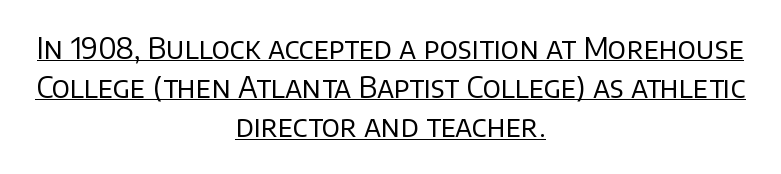
{"serif": "no", "italic": "no", "bold": "no", "weight": "regular", "width": "normal", "stroke_contrast": "low", "x_height": "large", "monospaced": "no", "underline": "yes", "align": "center", "line_spacing": "normal", "line_spacing_ratio": 1.35, "letter_spacing": "normal", "letter_spacing_em": 0.0, "glyph_px": 29}
